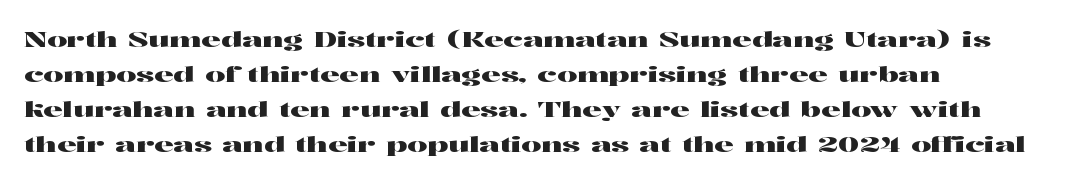
{"italic": "no", "underline": "no", "align": "left", "line_spacing": "normal", "line_spacing_ratio": 1.59, "letter_spacing": "normal", "letter_spacing_em": 0.0, "glyph_px": 22}
